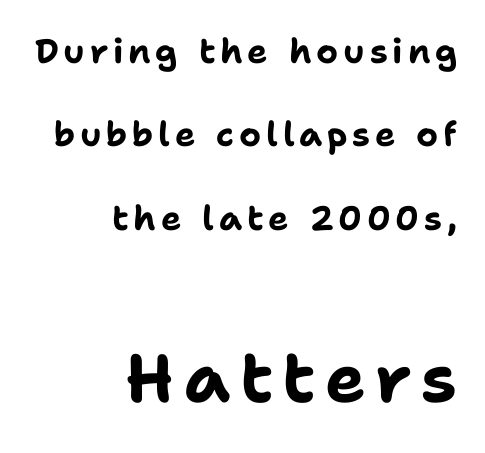
Q: Is the text bold? A: Yes.
Q: Is the text italic (slanted)? A: No, it is upright.
Q: Is the typeface a serif or a sans-serif typeface? A: Sans-serif.
Q: Is the text underlined? A: No.
Q: How is the paragraph aligned? A: Right-aligned.
Q: Is the spacing between lines tight, normal or loose? A: Loose.
Q: Which block of text is set in a larger size, the first (top) or the second (bottom)? A: The second (bottom) one.
Q: Width (condensed, normal, or wide)? A: Normal.
Q: Stroke contrast? A: Low.
Q: x-height? A: Medium.
Q: Monospaced? A: No.
